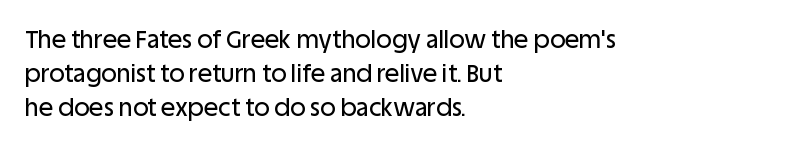
Here the glyphs are tracked normally, forming tight word shapes. A typesetter would call this leading conventional body-copy spacing. Descenders hang freely into open space. Typeset ragged right — the left edge is the straight one. Posture: upright roman.
